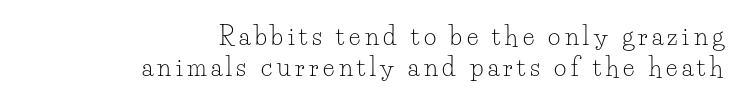
Q: Is the text bold? A: No.
Q: Is the text italic (slanted)? A: No, it is upright.
Q: Is the text underlined? A: No.
Q: How is the paragraph aligned? A: Right-aligned.
Q: Is the spacing between lines tight, normal or loose? A: Normal.
